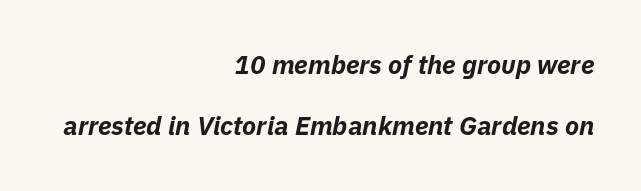
Q: Is the text bold? A: Yes.
Q: Is the text italic (slanted)? A: Yes, it leans right by about 11 degrees.
Q: Is the text underlined? A: No.
Q: How is the paragraph aligned? A: Right-aligned.
Q: Is the spacing between letters normal or unusually wide? A: Normal.
Q: Is the spacing between lines tight, normal or loose? A: Loose.
